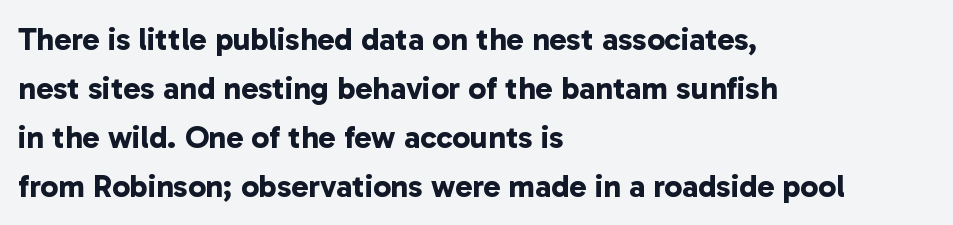
{"serif": "no", "bold": "yes", "weight": "bold", "width": "normal", "stroke_contrast": "low", "x_height": "medium", "monospaced": "no", "underline": "no", "align": "left", "line_spacing": "normal", "line_spacing_ratio": 1.53, "letter_spacing": "normal", "letter_spacing_em": 0.0, "glyph_px": 32}
